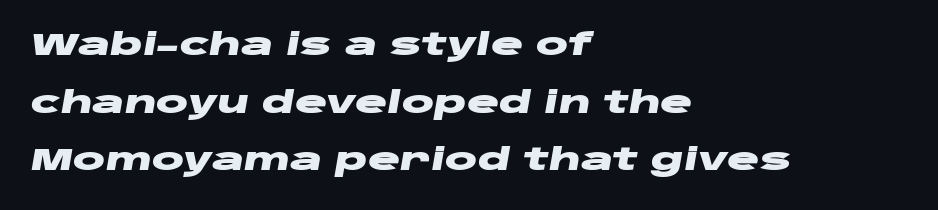
Q: Is the text bold? A: Yes.
Q: Is the text italic (slanted)? A: Yes, it leans right by about 10 degrees.
Q: Is the text underlined? A: No.
Q: How is the paragraph aligned? A: Left-aligned.
Q: Is the spacing between letters normal or unusually wide? A: Normal.
Q: Is the spacing between lines tight, normal or loose? A: Loose.
Q: Width (condensed, normal, or wide)? A: Wide.
Q: Stroke contrast? A: Low.
Q: x-height? A: Large.
Q: Monospaced? A: No.
